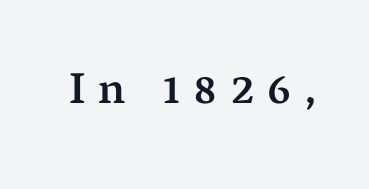
Q: Is the text bold? A: Semi-bold.
Q: Is the text italic (slanted)? A: No, it is upright.
Q: Is the typeface a serif or a sans-serif typeface? A: Serif.
Q: Is the text underlined? A: No.
Q: Is the spacing between letters normal or unusually wide? A: Unusually wide.
Q: Width (condensed, normal, or wide)? A: Normal.
Q: Stroke contrast? A: Medium.
Q: x-height? A: Medium.
Q: Monospaced? A: No.
